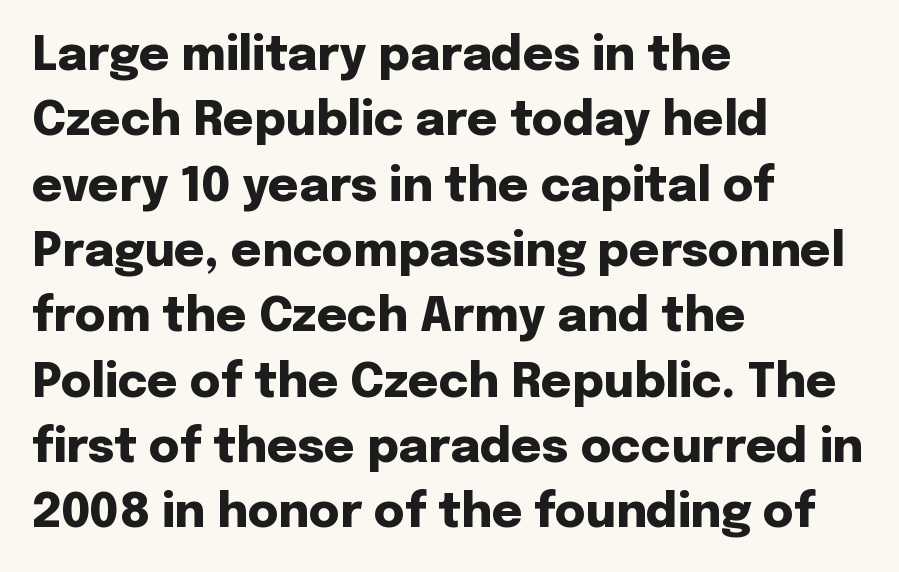
The image shows 47 px heavy sans-serif type, upright; set left-aligned, normal line spacing (1.39x), normal letter spacing, not underlined; low stroke contrast and a medium x-height.
